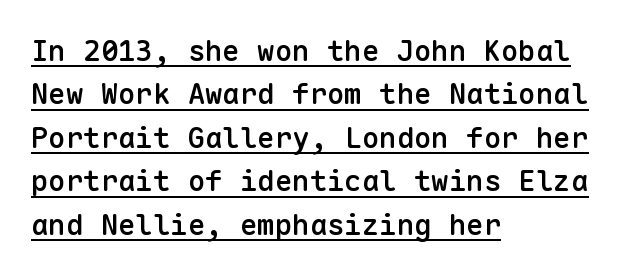
{"serif": "no", "italic": "no", "bold": "semi", "weight": "semibold", "width": "normal", "stroke_contrast": "low", "x_height": "medium", "monospaced": "yes", "underline": "yes", "align": "left", "line_spacing": "normal", "line_spacing_ratio": 1.5, "letter_spacing": "normal", "letter_spacing_em": 0.0, "glyph_px": 29}
